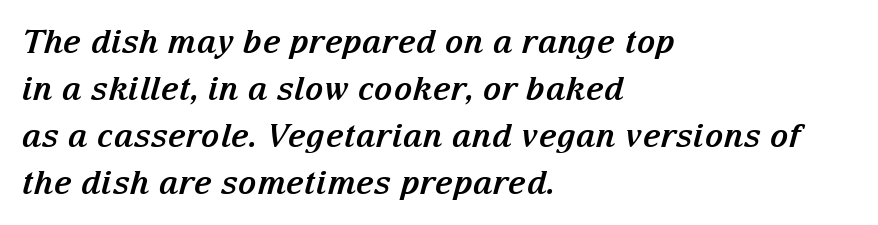
Q: Is the text bold? A: Yes.
Q: Is the text italic (slanted)? A: Yes, it leans right by about 15 degrees.
Q: Is the typeface a serif or a sans-serif typeface? A: Serif.
Q: Is the text underlined? A: No.
Q: How is the paragraph aligned? A: Left-aligned.
Q: Is the spacing between letters normal or unusually wide? A: Normal.
Q: Is the spacing between lines tight, normal or loose? A: Normal.
Q: Width (condensed, normal, or wide)? A: Normal.
Q: Stroke contrast? A: Medium.
Q: x-height? A: Medium.
Q: Monospaced? A: No.
